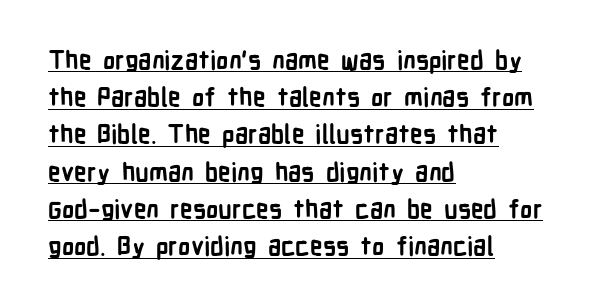
These lines are set flush left with a ragged right edge. The typesetting leans heavy: a genuine bold. Notice how the stems are strictly vertical — no italics here. Reading down the column, the eye jumps a familiar distance to each next line. The rendering uses the underline text-decoration.
